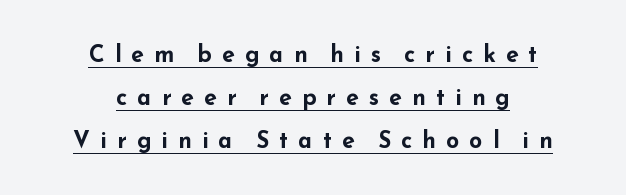
{"italic": "no", "bold": "yes", "underline": "yes", "align": "center", "line_spacing_ratio": 1.87, "letter_spacing": "wide", "letter_spacing_em": 0.44, "glyph_px": 23}
